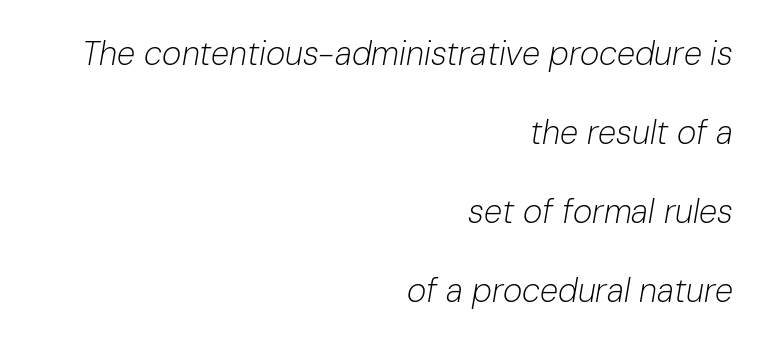
The image shows 33 px light type, italic (leaning right); set right-aligned, loose line spacing (2.39x), normal letter spacing, not underlined; low stroke contrast and a medium x-height.
